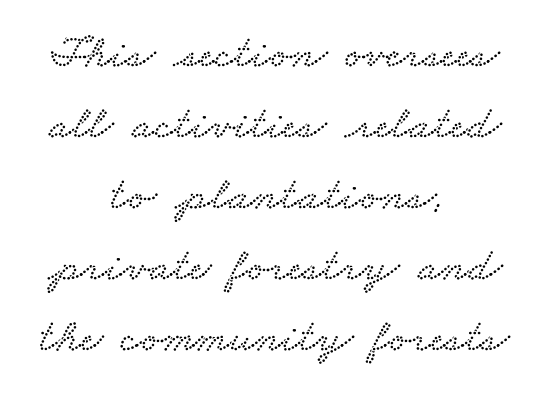
Is the block centered? Yes — each line is placed symmetrically about the middle. The line-height multiplier appears to be the usual default. What stands out about the letter spacing? Nothing — it is the standard amount. Spacing verdict: proportional, widths tailored to each character. Underline: absent. Does the type have serifs? Yes, each stem ends in a small foot.
